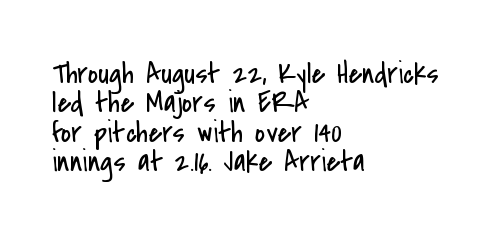
Q: Is the text bold? A: No.
Q: Is the text italic (slanted)? A: No, it is upright.
Q: Is the typeface a serif or a sans-serif typeface? A: Sans-serif.
Q: Is the text underlined? A: No.
Q: How is the paragraph aligned? A: Left-aligned.
Q: Is the spacing between letters normal or unusually wide? A: Normal.
Q: Is the spacing between lines tight, normal or loose? A: Tight.
Q: Width (condensed, normal, or wide)? A: Condensed.
Q: Stroke contrast? A: Low.
Q: x-height? A: Small.
Q: Monospaced? A: No.
